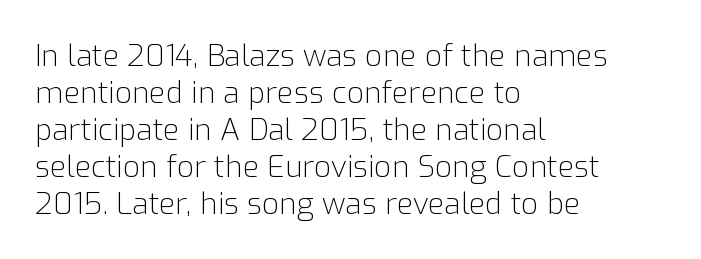
{"serif": "no", "italic": "no", "bold": "no", "weight": "light", "width": "normal", "stroke_contrast": "low", "x_height": "medium", "monospaced": "no", "underline": "no", "align": "left", "line_spacing_ratio": 1.23, "letter_spacing": "normal", "letter_spacing_em": 0.0, "glyph_px": 30}
